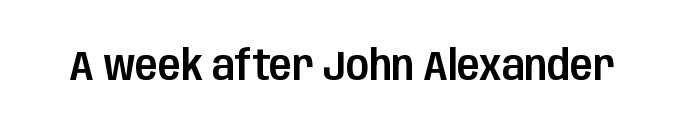
The image shows 42 px condensed sans-serif type, upright; set normal letter spacing, not underlined; low stroke contrast and a large x-height.
